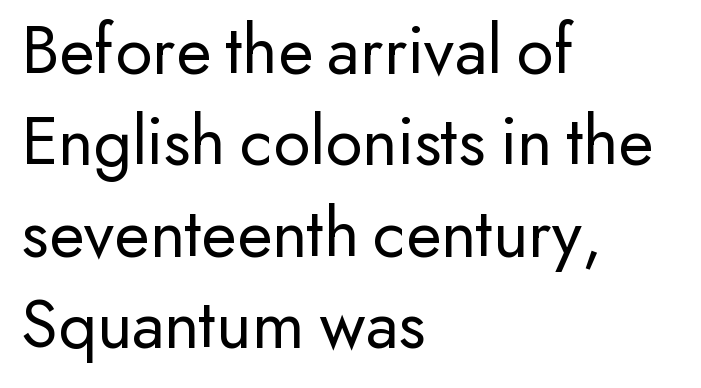
The image shows 72 px regular-weight sans-serif type, upright; set left-aligned, normal line spacing (1.27x), normal letter spacing, not underlined; low stroke contrast and a small x-height.
